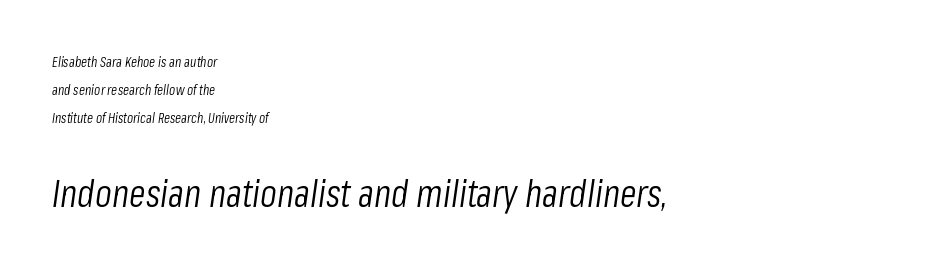
Q: Is the text bold? A: No.
Q: Is the text italic (slanted)? A: Yes, it leans right by about 8 degrees.
Q: Is the text underlined? A: No.
Q: How is the paragraph aligned? A: Left-aligned.
Q: Is the spacing between letters normal or unusually wide? A: Normal.
Q: Is the spacing between lines tight, normal or loose? A: Loose.
Q: Which block of text is set in a larger size, the first (top) or the second (bottom)? A: The second (bottom) one.
Q: Width (condensed, normal, or wide)? A: Condensed.
Q: Stroke contrast? A: Low.
Q: x-height? A: Medium.
Q: Monospaced? A: No.
